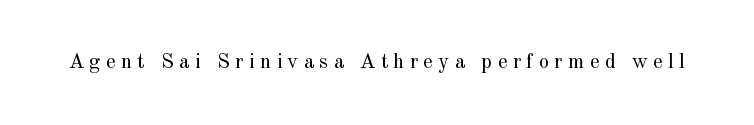
{"italic": "no", "bold": "no", "underline": "no", "letter_spacing": "wide", "letter_spacing_em": 0.25, "glyph_px": 21}
